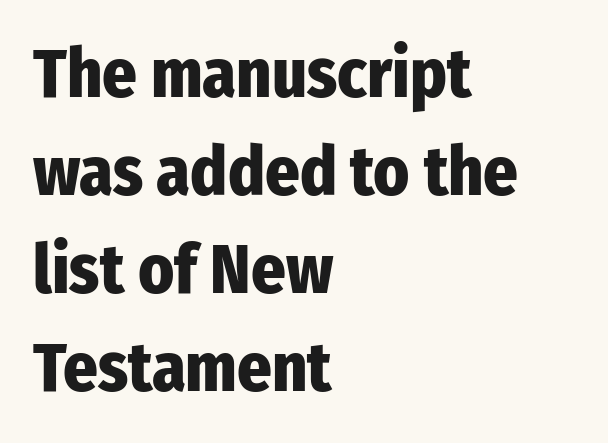
Q: Is the text bold? A: Yes.
Q: Is the text italic (slanted)? A: No, it is upright.
Q: Is the typeface a serif or a sans-serif typeface? A: Sans-serif.
Q: Is the text underlined? A: No.
Q: How is the paragraph aligned? A: Left-aligned.
Q: Is the spacing between letters normal or unusually wide? A: Normal.
Q: Is the spacing between lines tight, normal or loose? A: Normal.
Q: Width (condensed, normal, or wide)? A: Condensed.
Q: Stroke contrast? A: Low.
Q: x-height? A: Medium.
Q: Monospaced? A: No.
